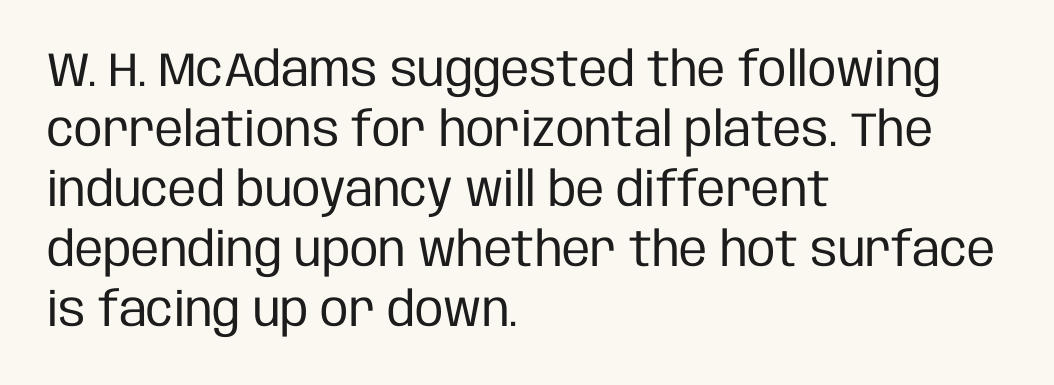
{"serif": "no", "italic": "no", "bold": "no", "weight": "regular", "width": "condensed", "stroke_contrast": "low", "x_height": "large", "monospaced": "no", "underline": "no", "align": "left", "line_spacing": "normal", "line_spacing_ratio": 1.25, "letter_spacing": "normal", "letter_spacing_em": 0.0, "glyph_px": 48}
